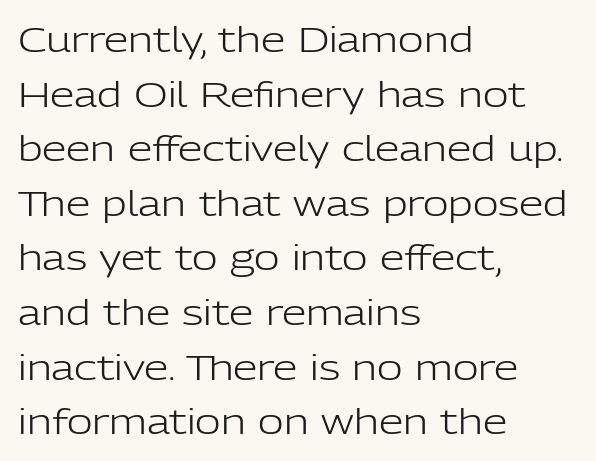
The image shows 35 px light sans-serif type, upright; set left-aligned, normal line spacing (1.56x), normal letter spacing, not underlined; low stroke contrast and a medium x-height.
